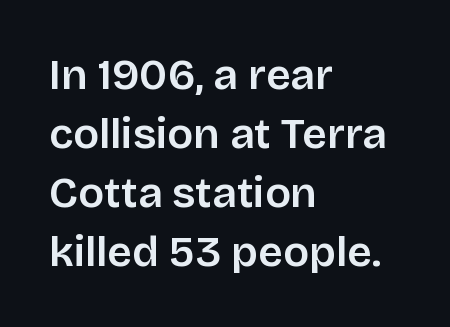
The space beneath each line is pristine and unruled. A typesetter would call this proportional, since set widths differ per character. Line beginnings align vertically; line endings do not. The passage shown stacks its lines at a standard gap. Letter spacing: default. These lines are composed in type without serifs.
